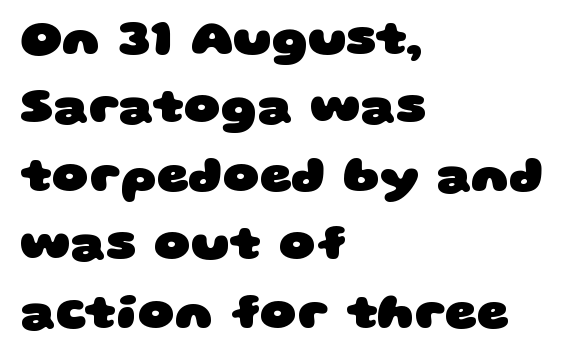
The passage shown is not underscored anywhere. Standard letterfit; no display-style spreading of the glyphs. Type style note: lacks serifs. Regular leading.
